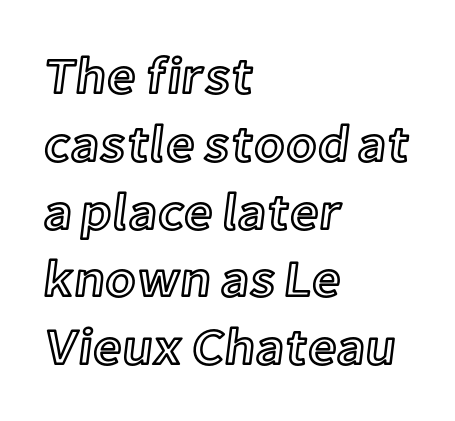
The image shows 51 px text type; set left-aligned, normal line spacing (1.33x), normal letter spacing, not underlined; a medium x-height.
